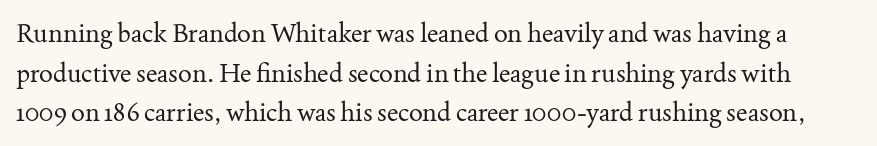
This rendering features lettering with no underline. Every stem runs plumb, perpendicular to the baseline. The vertical gap from one line to the next is medium. The typeface has the unassuming heft of standard copy or less.
